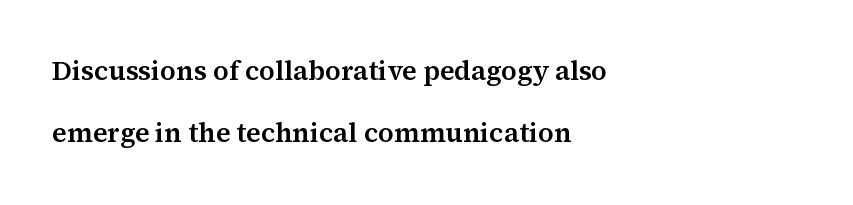
Q: Is the text italic (slanted)? A: No, it is upright.
Q: Is the text underlined? A: No.
Q: How is the paragraph aligned? A: Left-aligned.
Q: Is the spacing between letters normal or unusually wide? A: Normal.
Q: Is the spacing between lines tight, normal or loose? A: Loose.
